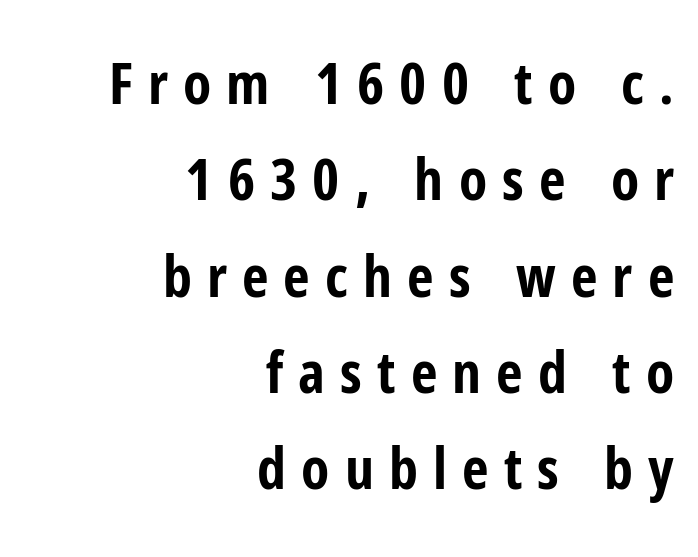
The image shows 58 px bold, condensed sans-serif type, upright; set right-aligned, normal line spacing (1.66x), unusually wide letter spacing (+0.26 em), not underlined; low stroke contrast and a medium x-height.
